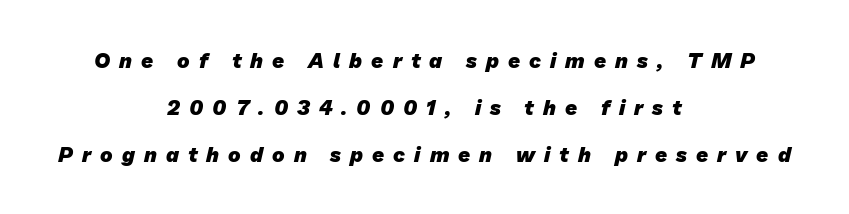
The image shows 21 px bold type; set centered, loose line spacing (2.25x), unusually wide letter spacing (+0.43 em), not underlined.
